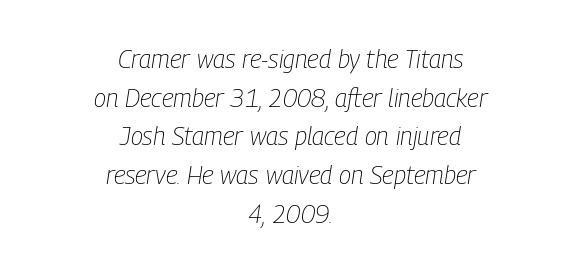
The image shows 25 px text type, italic (leaning right); set centered, normal line spacing (1.55x), normal letter spacing, not underlined.
